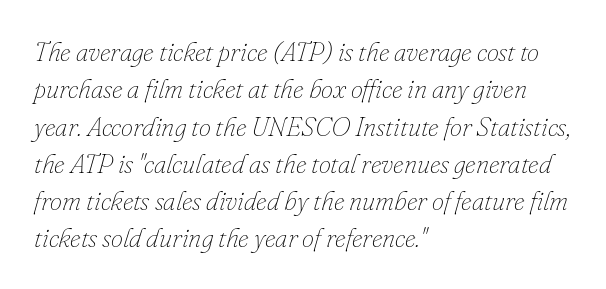
The image shows 27 px text type, italic (leaning right); set left-aligned, normal line spacing (1.38x), normal letter spacing, not underlined.
